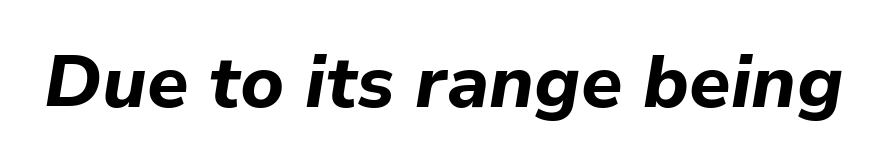
{"italic": "yes", "lean": "right", "slant_degrees": 9, "bold": "yes", "weight": "bold", "width": "normal", "stroke_contrast": "low", "x_height": "medium", "monospaced": "no", "underline": "no", "letter_spacing": "normal", "letter_spacing_em": 0.0, "glyph_px": 74}
